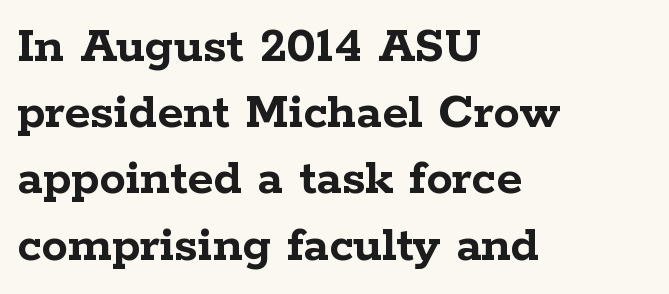
{"serif": "yes", "italic": "no", "bold": "yes", "weight": "semibold", "width": "wide", "stroke_contrast": "low", "x_height": "medium", "monospaced": "no", "underline": "no", "align": "left", "line_spacing": "normal", "line_spacing_ratio": 1.25, "letter_spacing": "normal", "letter_spacing_em": 0.0, "glyph_px": 53}
